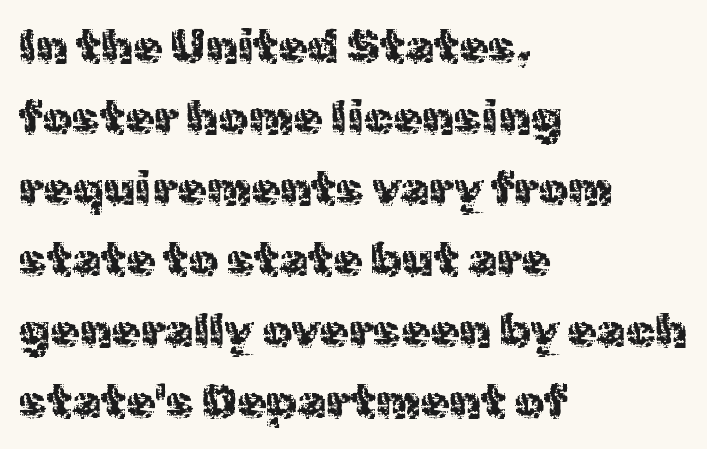
{"serif": "no", "italic": "no", "bold": "no", "weight": "regular", "width": "normal", "x_height": "medium", "monospaced": "no", "underline": "no", "align": "left", "line_spacing": "normal", "line_spacing_ratio": 1.51, "letter_spacing": "normal", "letter_spacing_em": 0.0, "glyph_px": 47}
